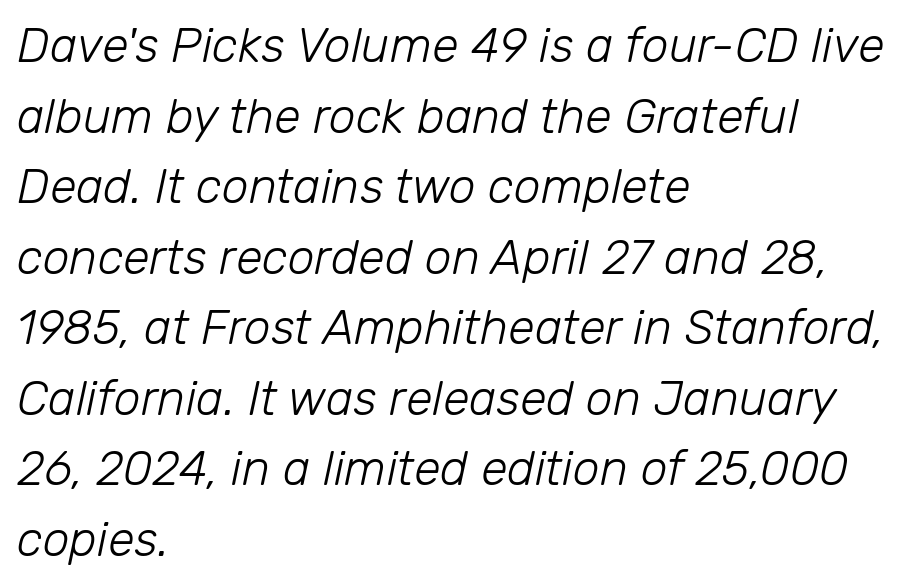
{"italic": "yes", "lean": "right", "slant_degrees": 12, "bold": "no", "weight": "light", "width": "normal", "stroke_contrast": "low", "x_height": "medium", "monospaced": "no", "underline": "no", "align": "left", "line_spacing": "normal", "line_spacing_ratio": 1.47, "letter_spacing": "normal", "letter_spacing_em": 0.0, "glyph_px": 48}
